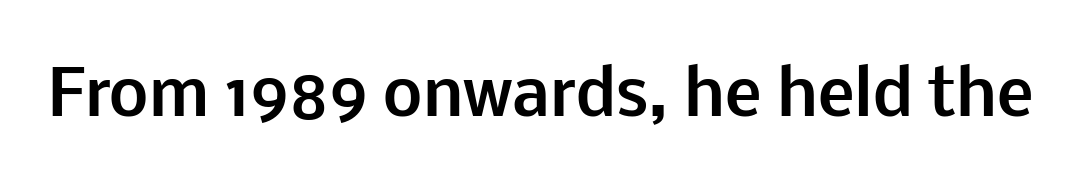
Q: Is the text bold? A: Yes.
Q: Is the text italic (slanted)? A: No, it is upright.
Q: Is the typeface a serif or a sans-serif typeface? A: Sans-serif.
Q: Is the text underlined? A: No.
Q: Is the spacing between letters normal or unusually wide? A: Normal.
Q: Width (condensed, normal, or wide)? A: Normal.
Q: Stroke contrast? A: Low.
Q: x-height? A: Medium.
Q: Monospaced? A: No.
